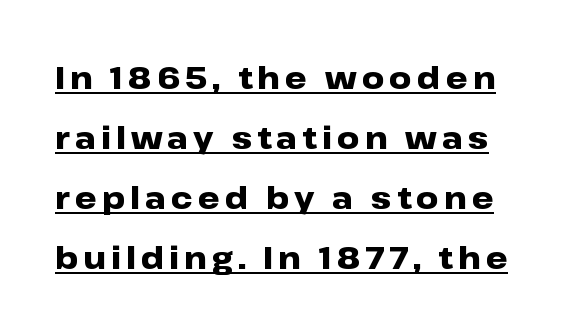
{"serif": "no", "italic": "no", "bold": "yes", "weight": "heavy", "width": "wide", "stroke_contrast": "low", "x_height": "medium", "monospaced": "no", "underline": "yes", "line_spacing": "loose", "line_spacing_ratio": 1.94, "glyph_px": 31}
